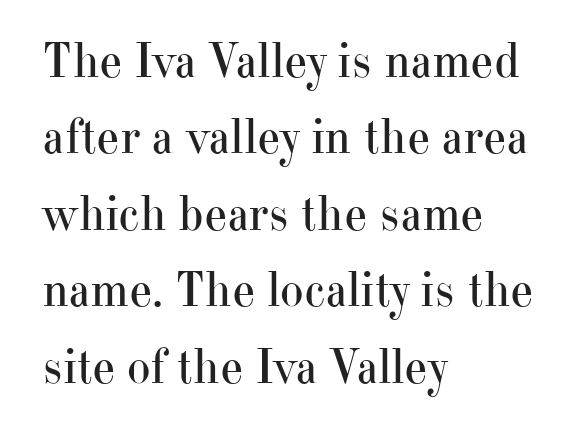
These lines are composed in type with serifs. The paragraph shown leans on its left margin. The specimen reads as upright at a glance. The line-height multiplier appears to be the usual default. Has an underline been added? It has not.
